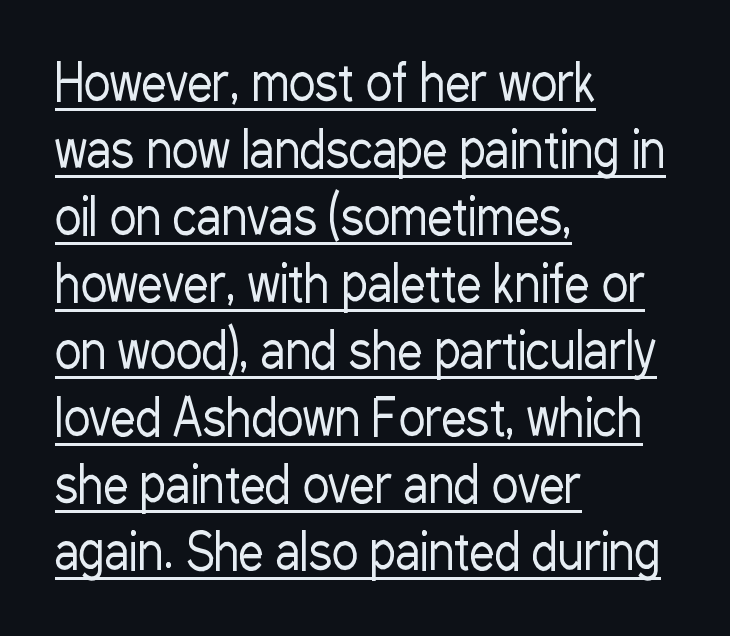
Q: Is the text bold? A: No.
Q: Is the text italic (slanted)? A: No, it is upright.
Q: Is the typeface a serif or a sans-serif typeface? A: Sans-serif.
Q: Is the text underlined? A: Yes.
Q: How is the paragraph aligned? A: Left-aligned.
Q: Is the spacing between letters normal or unusually wide? A: Normal.
Q: Is the spacing between lines tight, normal or loose? A: Normal.
Q: Width (condensed, normal, or wide)? A: Condensed.
Q: Stroke contrast? A: Low.
Q: x-height? A: Medium.
Q: Monospaced? A: No.
